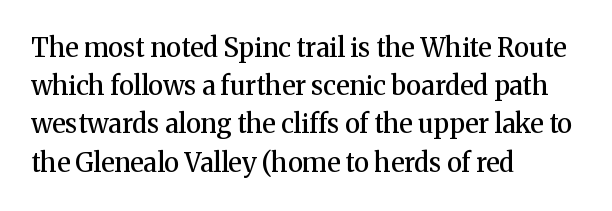
{"italic": "no", "bold": "semi", "underline": "no", "align": "left", "line_spacing": "normal", "line_spacing_ratio": 1.47, "letter_spacing": "normal", "letter_spacing_em": 0.0, "glyph_px": 26}
